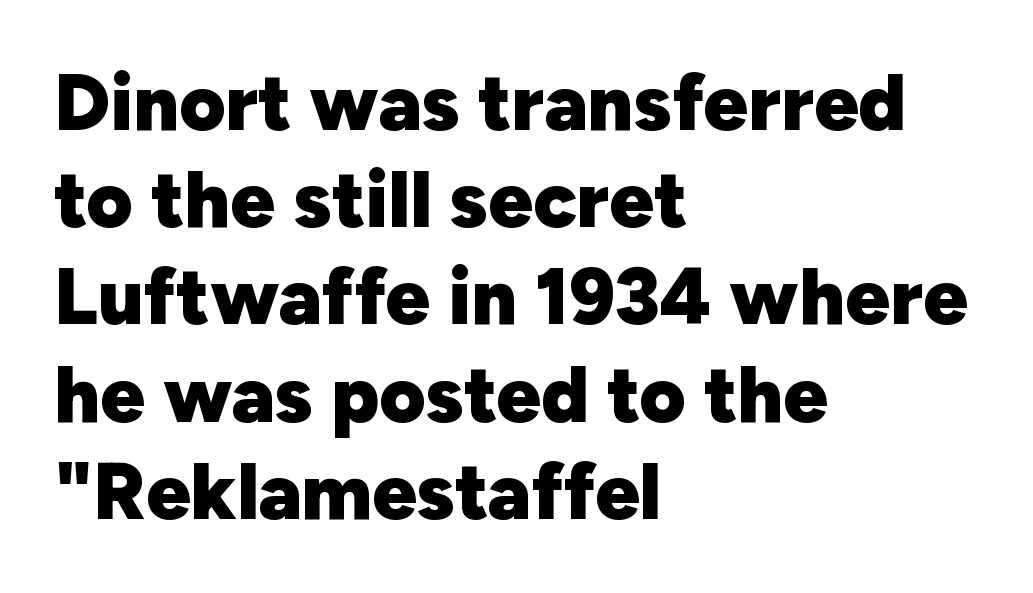
No extra tracking has been applied to these lines. Font category for this specimen: sans-serif. Characters remain perfectly vertical along every line. Note the varied advance widths — an 'i' is clearly narrower than an 'm'. A dark, heavy texture on the line: the type is bold. The strip under each line holds only bare page.
